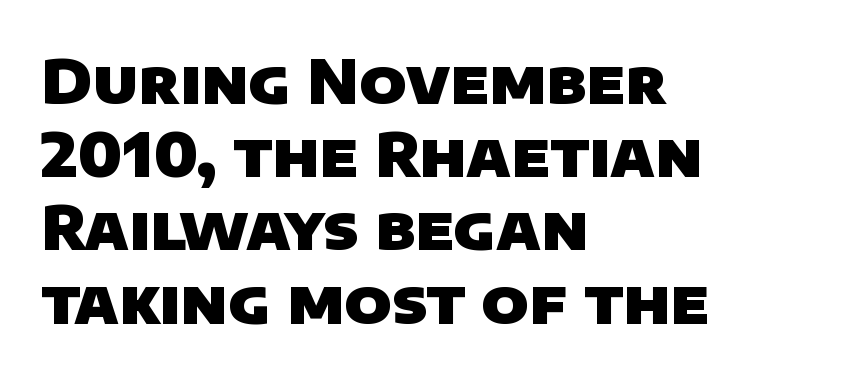
The image shows 61 px heavy sans-serif type; set left-aligned, line spacing 1.2x, normal letter spacing, not underlined; low stroke contrast and a large x-height.
